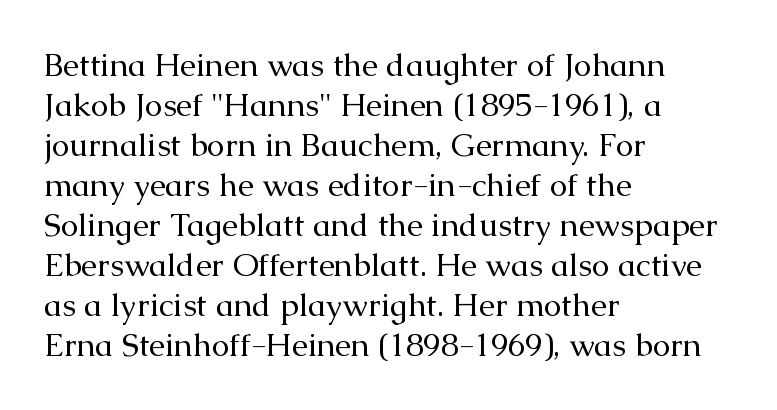
Q: Is the text bold? A: No.
Q: Is the text italic (slanted)? A: No, it is upright.
Q: Is the typeface a serif or a sans-serif typeface? A: Serif.
Q: Is the text underlined? A: No.
Q: How is the paragraph aligned? A: Left-aligned.
Q: Is the spacing between letters normal or unusually wide? A: Normal.
Q: Is the spacing between lines tight, normal or loose? A: Normal.
Q: Width (condensed, normal, or wide)? A: Normal.
Q: Stroke contrast? A: Medium.
Q: x-height? A: Medium.
Q: Monospaced? A: No.
